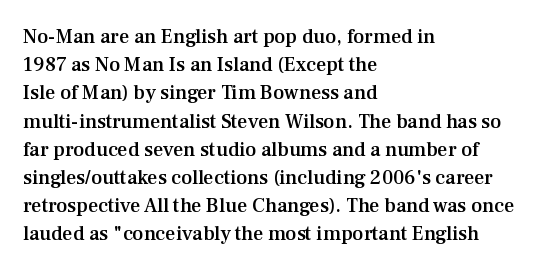
The image shows 20 px text type, upright; set left-aligned, normal line spacing (1.41x), normal letter spacing, not underlined.
